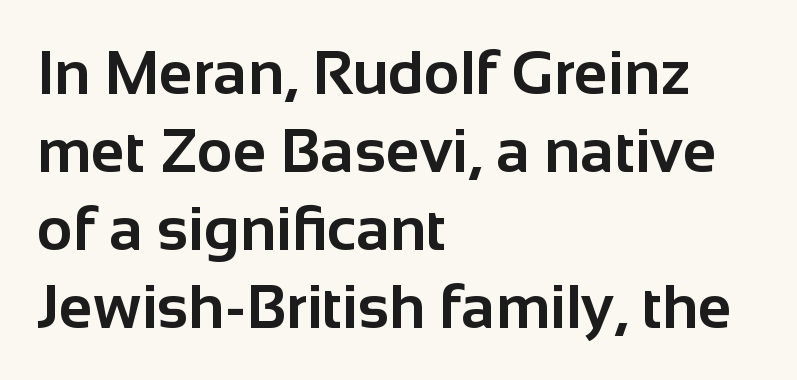
The image shows 62 px bold sans-serif type, upright; set left-aligned, normal line spacing (1.26x), normal letter spacing, not underlined; low stroke contrast and a medium x-height.
